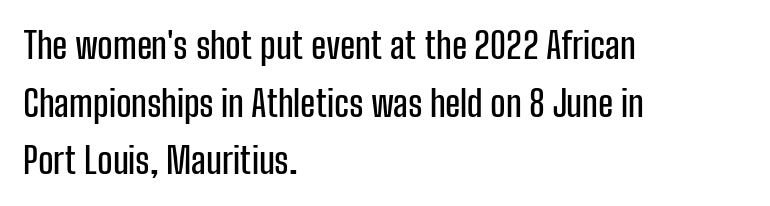
Nope, not italic — everything's standing straight. Each letter keeps its own natural width here, so spacing adapts to shape. The typeface chosen for these lines omits serifs. Words float on clear page, feet unadorned. This sample keeps an unexceptional amount of space between lines.
